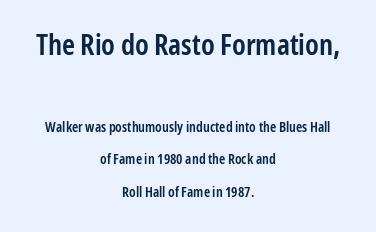
{"serif": "no", "italic": "no", "bold": "semi", "weight": "semibold", "width": "condensed", "stroke_contrast": "low", "x_height": "medium", "monospaced": "no", "underline": "no", "align": "center", "line_spacing": "loose", "line_spacing_ratio": 2.33, "letter_spacing": "normal", "letter_spacing_em": 0.0, "larger_block": "first", "size_ratio": 2.07, "glyph_px": 29}
